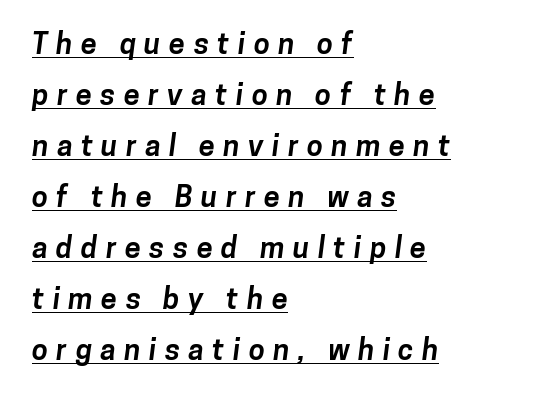
Q: Is the text bold? A: Yes.
Q: Is the typeface a serif or a sans-serif typeface? A: Sans-serif.
Q: Is the text underlined? A: Yes.
Q: How is the paragraph aligned? A: Left-aligned.
Q: Is the spacing between letters normal or unusually wide? A: Unusually wide.
Q: Width (condensed, normal, or wide)? A: Normal.
Q: Stroke contrast? A: Low.
Q: x-height? A: Medium.
Q: Monospaced? A: No.
